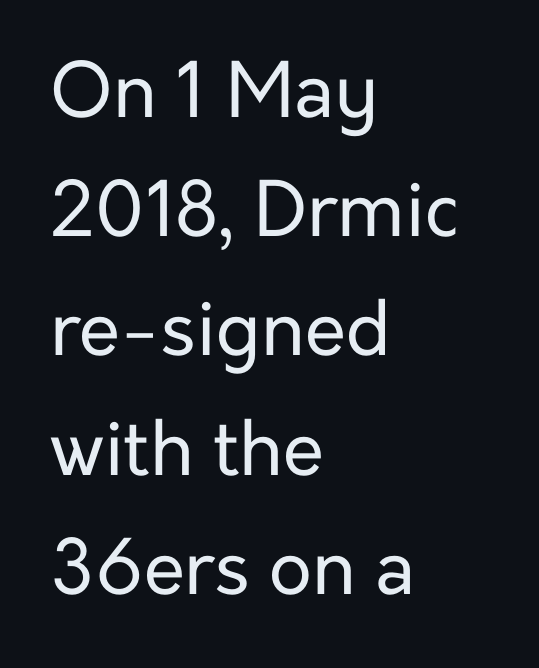
{"serif": "no", "italic": "no", "bold": "no", "weight": "regular", "width": "normal", "stroke_contrast": "low", "x_height": "medium", "monospaced": "no", "underline": "no", "align": "left", "line_spacing": "normal", "line_spacing_ratio": 1.59, "letter_spacing": "normal", "letter_spacing_em": 0.0, "glyph_px": 75}
